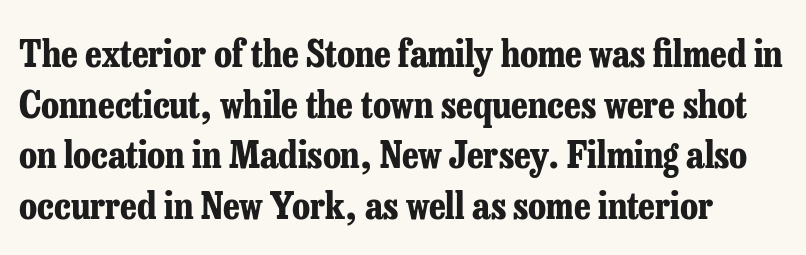
No extra tracking has been applied to these lines. The letters carry serifs — small finishing strokes at the ends of their stems. These lines were composed using upright roman letters. The characters look thick and weighty, a clear bold. Character widths vary here, with narrow letters taking less room than wide ones. Check the space under the baseline: it is left empty.
